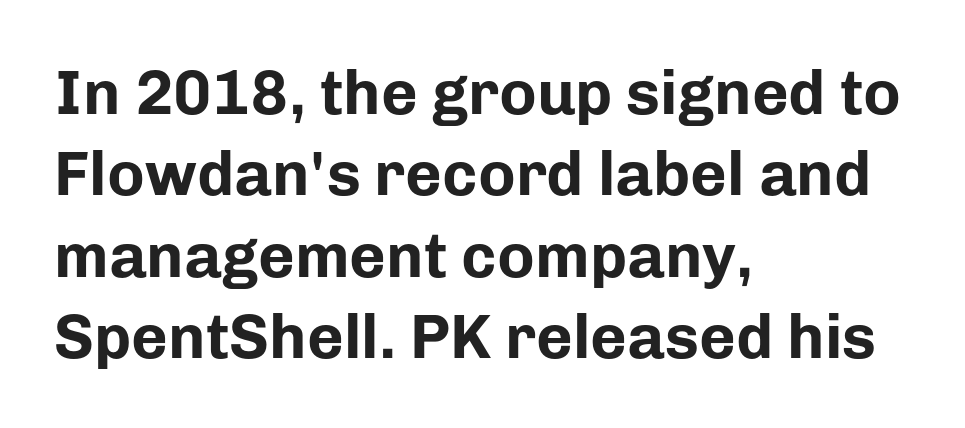
{"serif": "no", "italic": "no", "bold": "yes", "weight": "bold", "width": "normal", "stroke_contrast": "low", "x_height": "medium", "monospaced": "no", "underline": "no", "align": "left", "line_spacing": "normal", "line_spacing_ratio": 1.29, "letter_spacing": "normal", "letter_spacing_em": 0.0, "glyph_px": 63}
